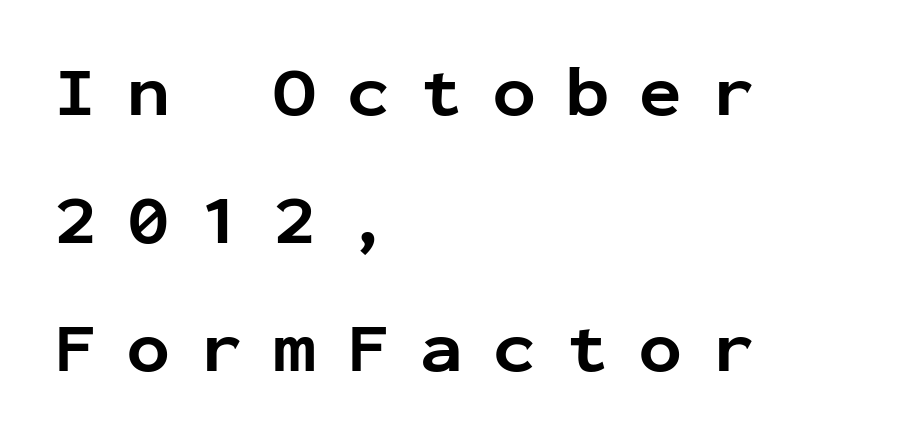
The image shows 71 px bold sans-serif type, upright, monospaced; set left-aligned, line spacing 1.8x, unusually wide letter spacing (+0.43 em), not underlined; low stroke contrast and a medium x-height.
